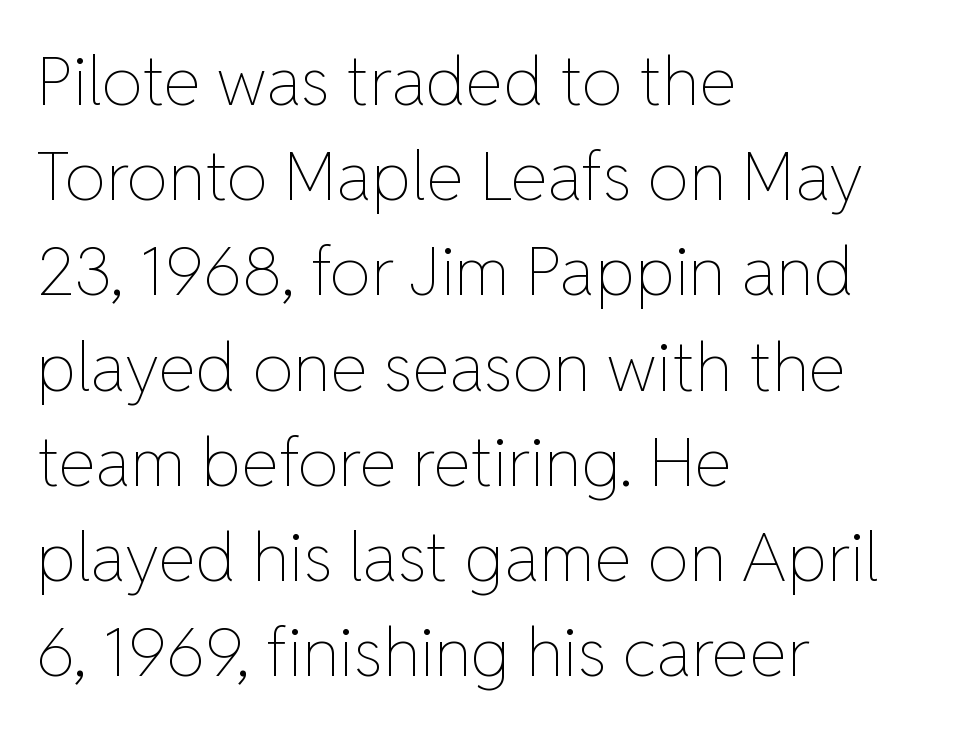
Q: Is the text bold? A: No.
Q: Is the text italic (slanted)? A: No, it is upright.
Q: Is the text underlined? A: No.
Q: How is the paragraph aligned? A: Left-aligned.
Q: Is the spacing between letters normal or unusually wide? A: Normal.
Q: Is the spacing between lines tight, normal or loose? A: Normal.
Q: Width (condensed, normal, or wide)? A: Normal.
Q: Stroke contrast? A: Low.
Q: x-height? A: Medium.
Q: Monospaced? A: No.
